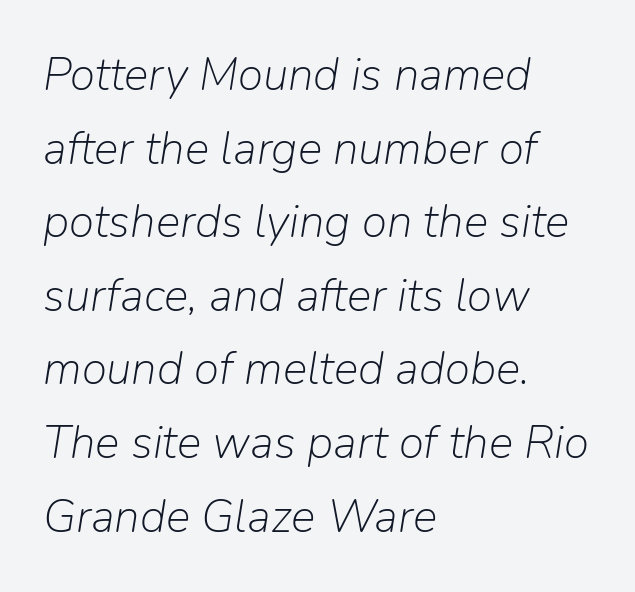
{"italic": "yes", "lean": "right", "slant_degrees": 9, "bold": "no", "weight": "light", "width": "normal", "stroke_contrast": "low", "x_height": "medium", "monospaced": "no", "underline": "no", "align": "left", "line_spacing": "normal", "line_spacing_ratio": 1.6, "letter_spacing": "normal", "letter_spacing_em": 0.0, "glyph_px": 46}
